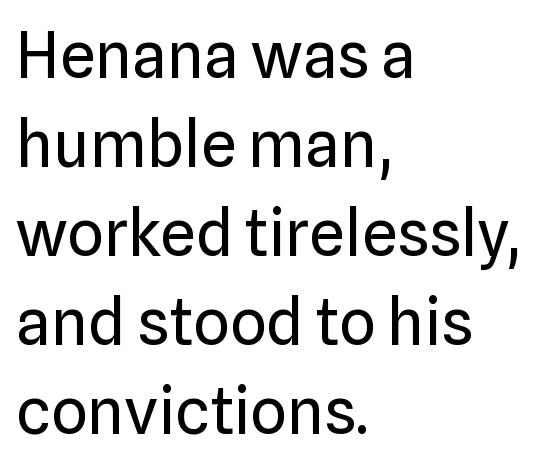
Q: Is the text bold? A: No.
Q: Is the text italic (slanted)? A: No, it is upright.
Q: Is the typeface a serif or a sans-serif typeface? A: Sans-serif.
Q: Is the text underlined? A: No.
Q: How is the paragraph aligned? A: Left-aligned.
Q: Is the spacing between letters normal or unusually wide? A: Normal.
Q: Is the spacing between lines tight, normal or loose? A: Normal.
Q: Width (condensed, normal, or wide)? A: Normal.
Q: Stroke contrast? A: Low.
Q: x-height? A: Medium.
Q: Monospaced? A: No.
